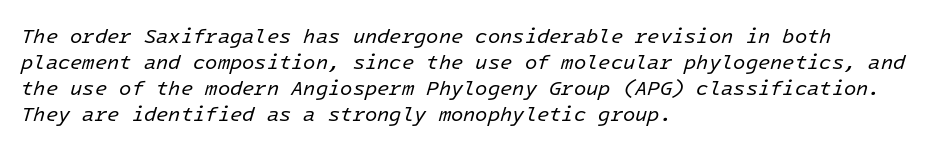
{"italic": "yes", "lean": "right", "slant_degrees": 16, "bold": "no", "underline": "no", "align": "left", "line_spacing": "normal", "line_spacing_ratio": 1.3, "letter_spacing": "normal", "letter_spacing_em": 0.0, "glyph_px": 20}
